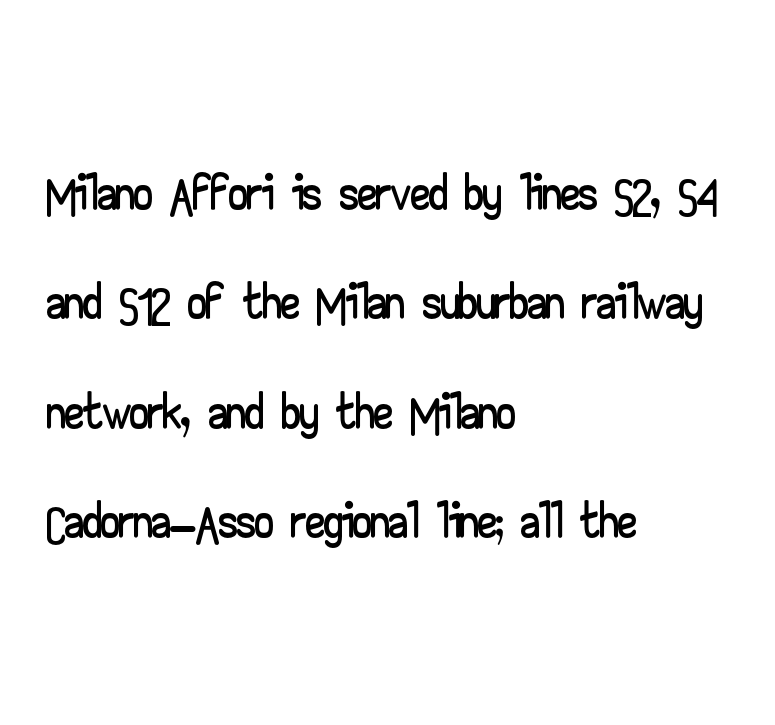
The image shows 75 px wide sans-serif type, upright; set left-aligned, normal line spacing (1.46x), normal letter spacing, not underlined; low stroke contrast and a small x-height.
